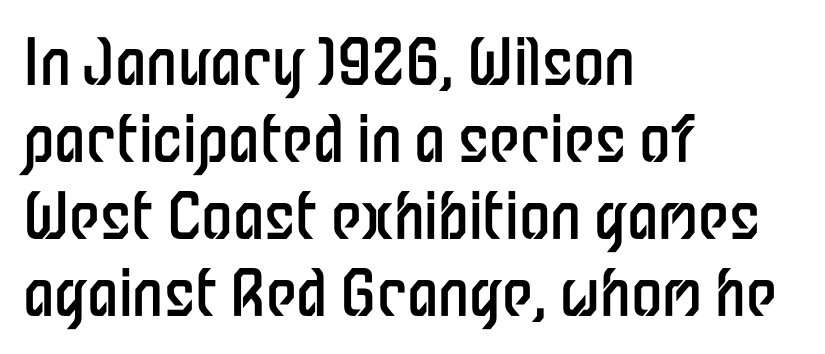
A sans-serif font was chosen for this passage. A classic flush-left, rag-right setting is used for this passage. Spacing between characters is what you'd get straight out of the box. Bare-footed words on every line. Every character sits straight up, as roman type does.
